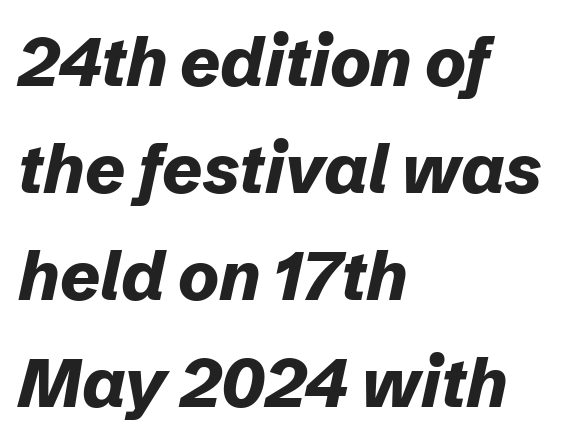
The image shows 69 px bold type, italic (leaning right); set left-aligned, normal line spacing (1.55x), normal letter spacing, not underlined; low stroke contrast and a medium x-height.
